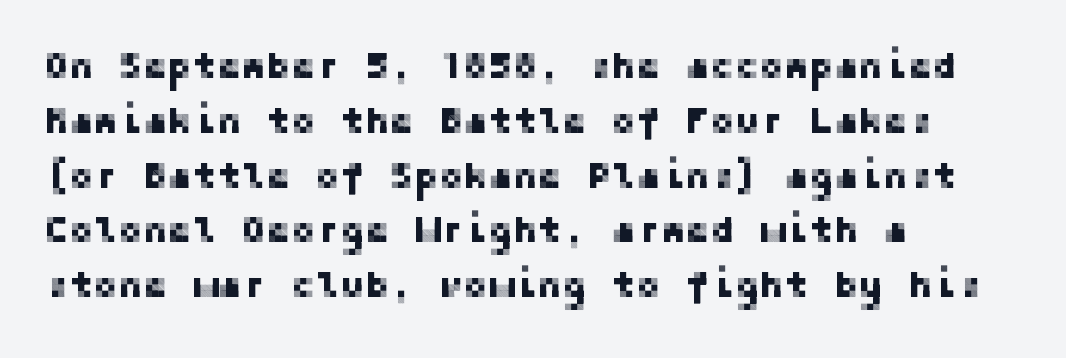
Q: Is the text italic (slanted)? A: No, it is upright.
Q: Is the typeface a serif or a sans-serif typeface? A: Sans-serif.
Q: Is the text underlined? A: No.
Q: How is the paragraph aligned? A: Left-aligned.
Q: Is the spacing between letters normal or unusually wide? A: Normal.
Q: Is the spacing between lines tight, normal or loose? A: Normal.
Q: Width (condensed, normal, or wide)? A: Normal.
Q: Stroke contrast? A: Low.
Q: x-height? A: Medium.
